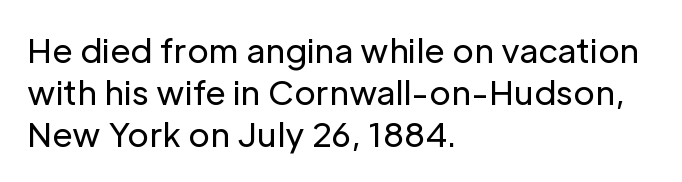
The image shows 33 px regular-weight sans-serif type, upright; set left-aligned, normal line spacing (1.27x), normal letter spacing, not underlined; low stroke contrast and a medium x-height.
